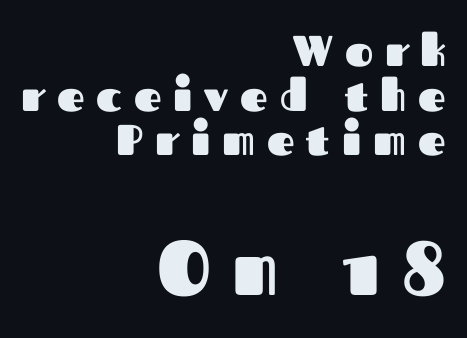
The image shows 76 px heavy sans-serif type, upright; set right-aligned, tight line spacing (1.04x), unusually wide letter spacing (+0.28 em), not underlined; the second (bottom) block is 1.77x larger; medium stroke contrast and a medium x-height.
